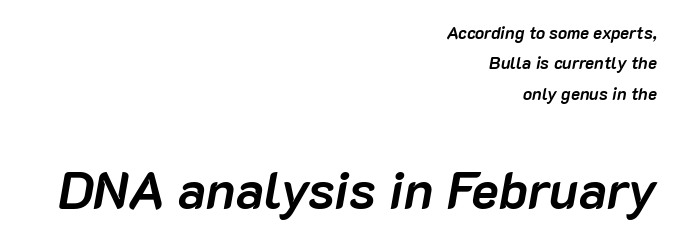
The image shows 52 px semibold type, italic (leaning right); set right-aligned, line spacing 1.79x, normal letter spacing, not underlined; the second (bottom) block is 3.06x larger; low stroke contrast and a medium x-height.
